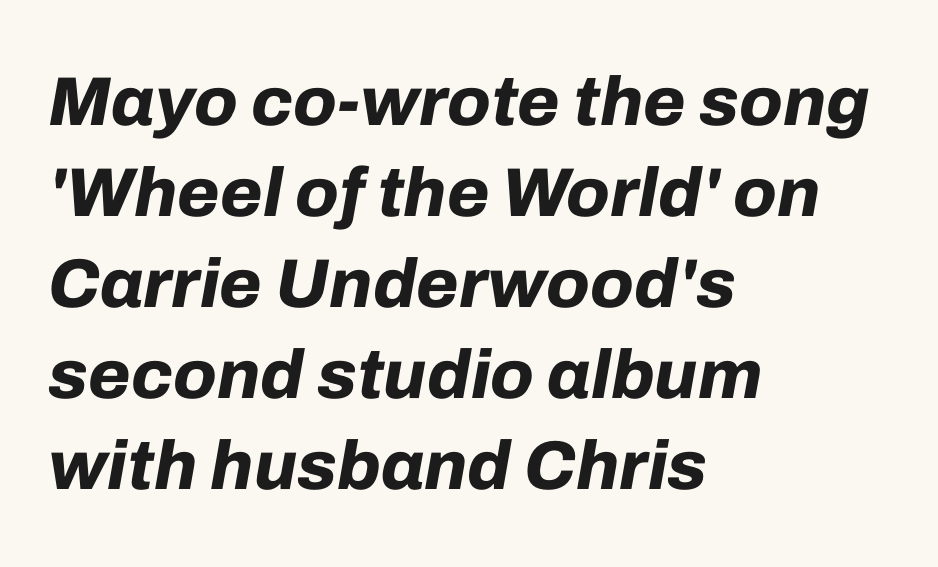
Reading down the block, your eye returns to a fixed left position each line. When letters slant like this, we call the style italic. Lines of text with bare space underneath. The characters look thick and weighty, a clear bold. Standard letterfit; no display-style spreading of the glyphs. Proportional: the letters do not fall into vertical columns.
